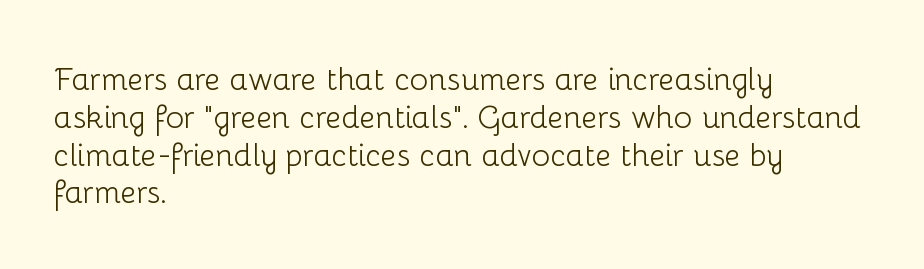
The image shows 31 px light sans-serif type, upright; set left-aligned, line spacing 1.22x, normal letter spacing, not underlined; low stroke contrast and a medium x-height.
